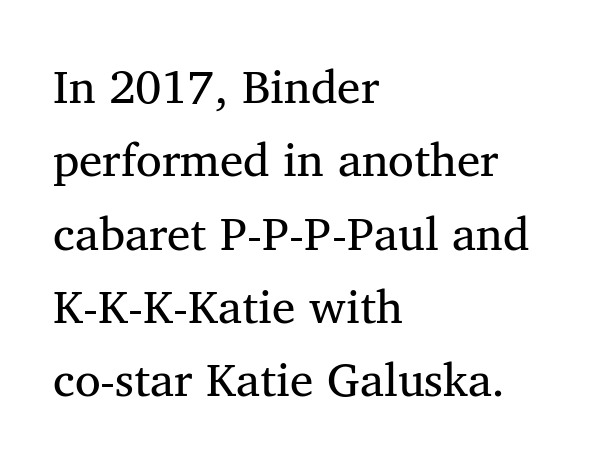
Q: Is the text italic (slanted)? A: No, it is upright.
Q: Is the typeface a serif or a sans-serif typeface? A: Serif.
Q: Is the text underlined? A: No.
Q: How is the paragraph aligned? A: Left-aligned.
Q: Is the spacing between letters normal or unusually wide? A: Normal.
Q: Is the spacing between lines tight, normal or loose? A: Normal.
Q: Width (condensed, normal, or wide)? A: Normal.
Q: Stroke contrast? A: Medium.
Q: x-height? A: Medium.
Q: Monospaced? A: No.
